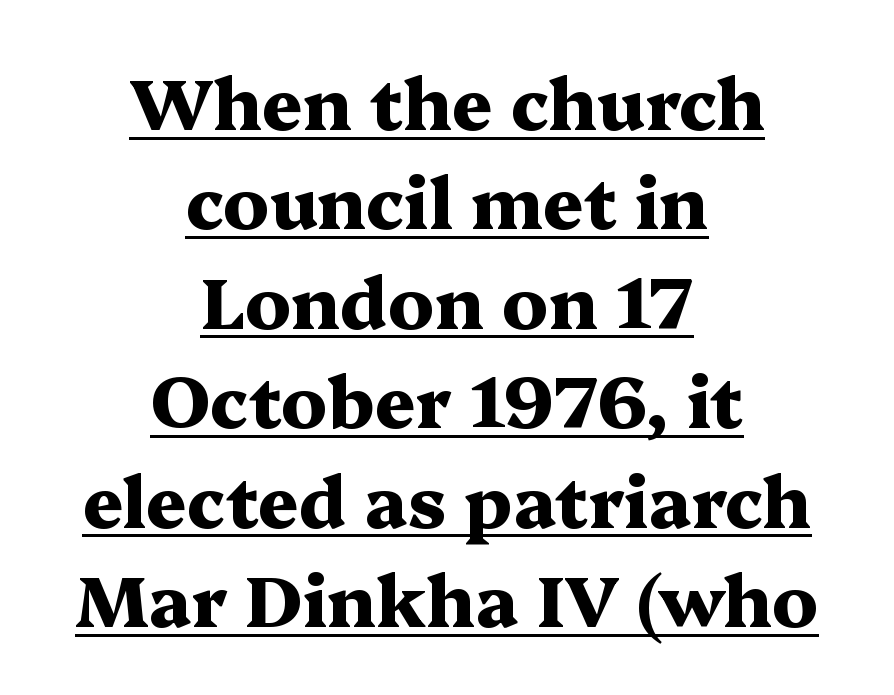
The image shows 71 px heavy, wide serif type, upright; set centered, normal line spacing (1.4x), normal letter spacing, underlined; medium stroke contrast and a medium x-height.
